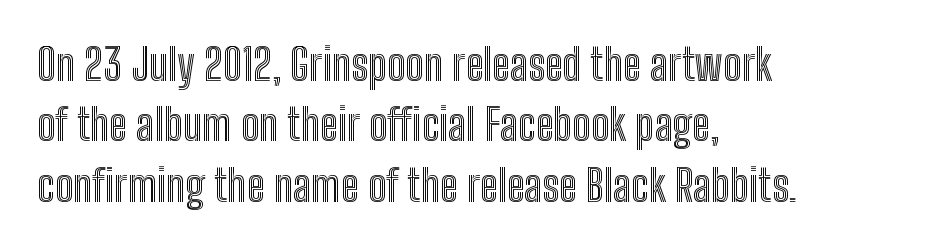
The image shows 44 px condensed type, upright; set left-aligned, normal line spacing (1.37x), normal letter spacing, not underlined; a medium x-height.
